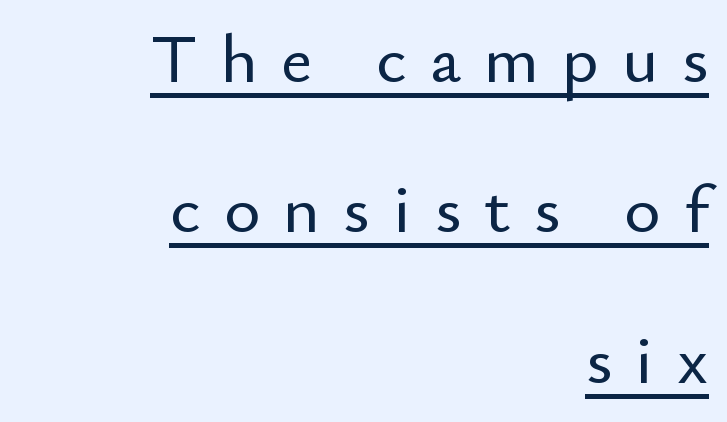
{"serif": "no", "italic": "no", "width": "normal", "stroke_contrast": "low", "x_height": "small", "monospaced": "no", "underline": "yes", "align": "right", "line_spacing": "loose", "line_spacing_ratio": 2.18, "letter_spacing": "wide", "letter_spacing_em": 0.34, "glyph_px": 69}
